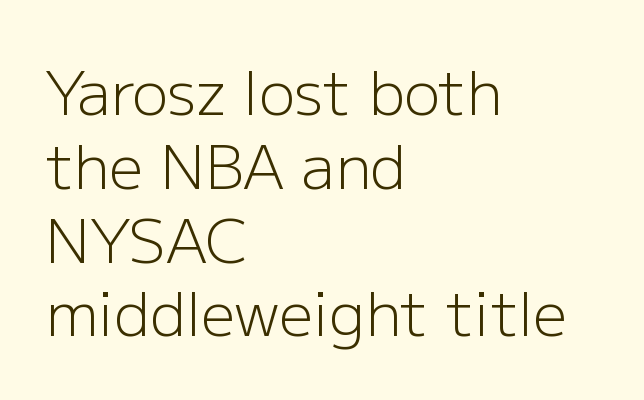
A typesetter would call this proportional, since set widths differ per character. Descenders hang freely into open space. Glyph-to-glyph distance matches everyday printed text. To sum up the face: it is a sans, with no serifs. Ascenders rise straight up at ninety degrees. Alignment: flush left.
